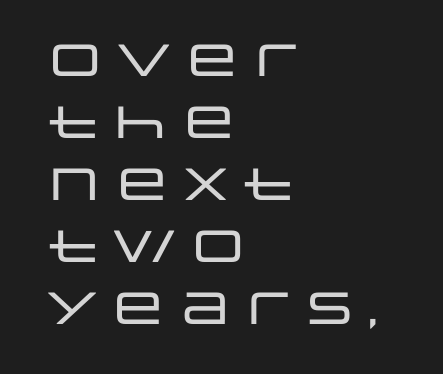
Q: Is the text italic (slanted)? A: No, it is upright.
Q: Is the typeface a serif or a sans-serif typeface? A: Sans-serif.
Q: Is the text underlined? A: No.
Q: How is the paragraph aligned? A: Left-aligned.
Q: Is the spacing between letters normal or unusually wide? A: Normal.
Q: Is the spacing between lines tight, normal or loose? A: Normal.
Q: Width (condensed, normal, or wide)? A: Wide.
Q: Stroke contrast? A: Low.
Q: x-height? A: Large.
Q: Monospaced? A: No.
